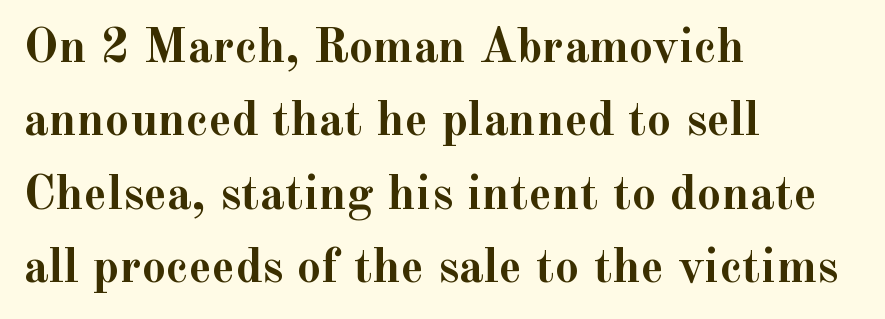
Q: Is the text bold? A: Yes.
Q: Is the text italic (slanted)? A: No, it is upright.
Q: Is the typeface a serif or a sans-serif typeface? A: Serif.
Q: Is the text underlined? A: No.
Q: How is the paragraph aligned? A: Left-aligned.
Q: Is the spacing between letters normal or unusually wide? A: Normal.
Q: Is the spacing between lines tight, normal or loose? A: Normal.
Q: Width (condensed, normal, or wide)? A: Normal.
Q: x-height? A: Small.
Q: Monospaced? A: No.
